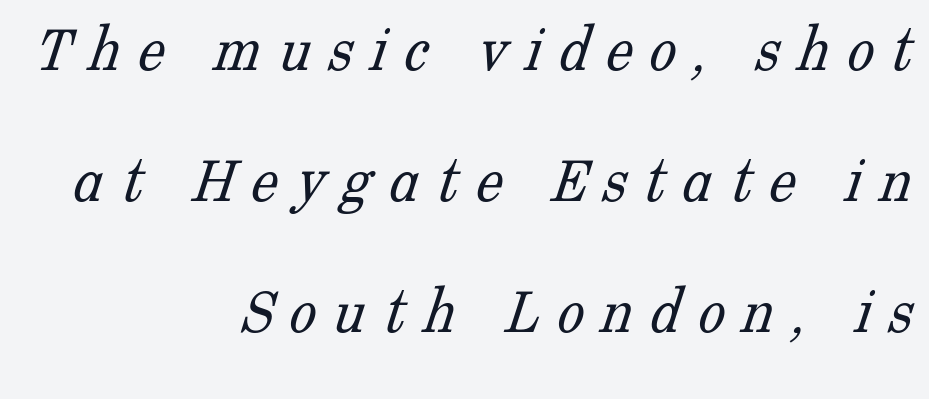
Counters stay open thanks to moderate or lighter strokes. Visually the block forms a straight wall on the right and a jagged coastline on the left. Classification — serif. Looks like regular typesetting: each glyph gets only the width it needs. Compared with typical body copy, the letter spacing here is much looser.
